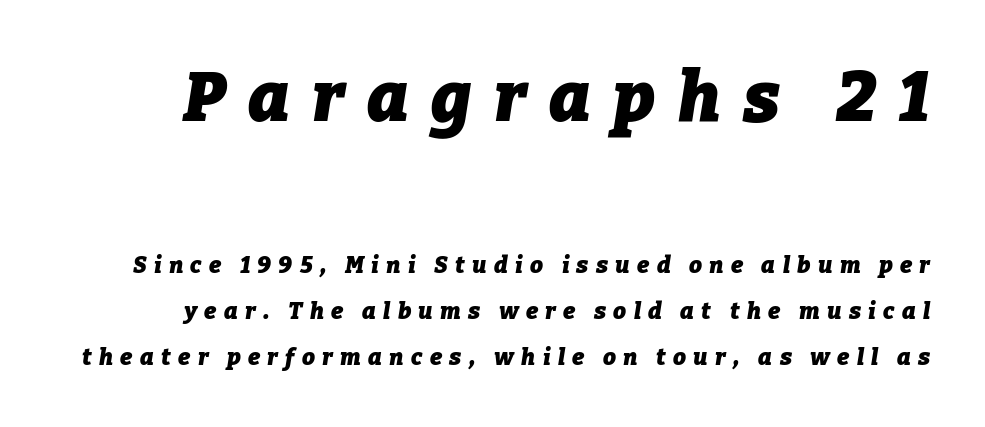
The image shows 70 px heavy type, italic (leaning right); set loose line spacing (2.0x), unusually wide letter spacing (+0.32 em), not underlined; the first (top) block is 3.04x larger; low stroke contrast and a medium x-height.
